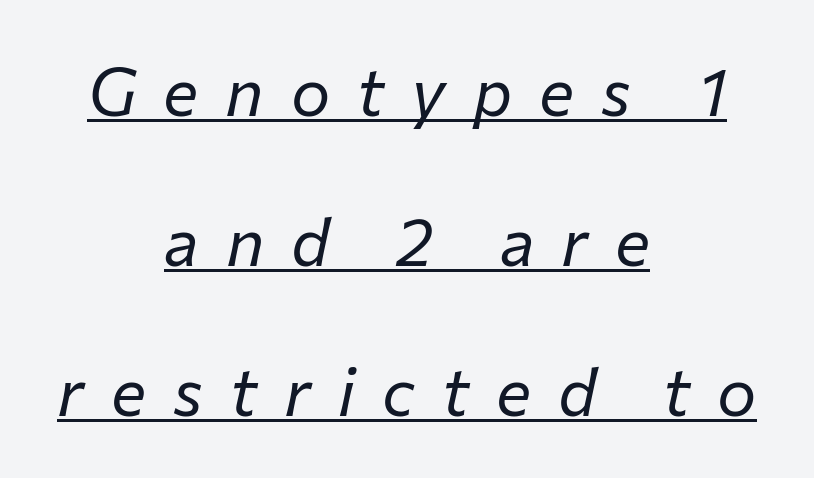
Q: Is the text bold? A: No.
Q: Is the text italic (slanted)? A: Yes, it leans right by about 12 degrees.
Q: Is the text underlined? A: Yes.
Q: How is the paragraph aligned? A: Centered.
Q: Is the spacing between letters normal or unusually wide? A: Unusually wide.
Q: Is the spacing between lines tight, normal or loose? A: Loose.
Q: Width (condensed, normal, or wide)? A: Normal.
Q: Stroke contrast? A: Low.
Q: x-height? A: Medium.
Q: Monospaced? A: No.
